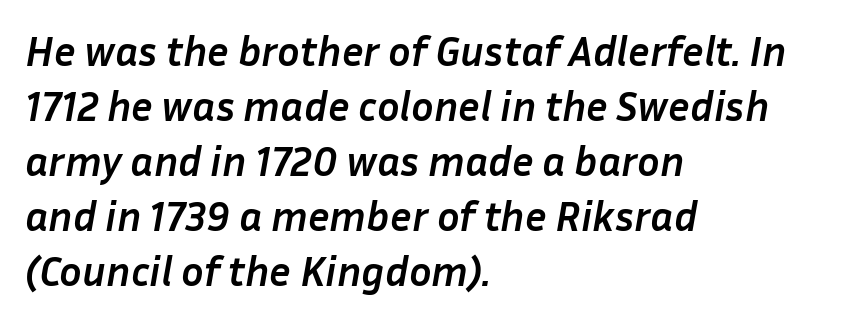
Q: Is the text bold? A: Yes.
Q: Is the text italic (slanted)? A: Yes, it leans right by about 10 degrees.
Q: Is the text underlined? A: No.
Q: How is the paragraph aligned? A: Left-aligned.
Q: Is the spacing between letters normal or unusually wide? A: Normal.
Q: Is the spacing between lines tight, normal or loose? A: Normal.
Q: Width (condensed, normal, or wide)? A: Normal.
Q: Stroke contrast? A: Low.
Q: x-height? A: Medium.
Q: Monospaced? A: No.
